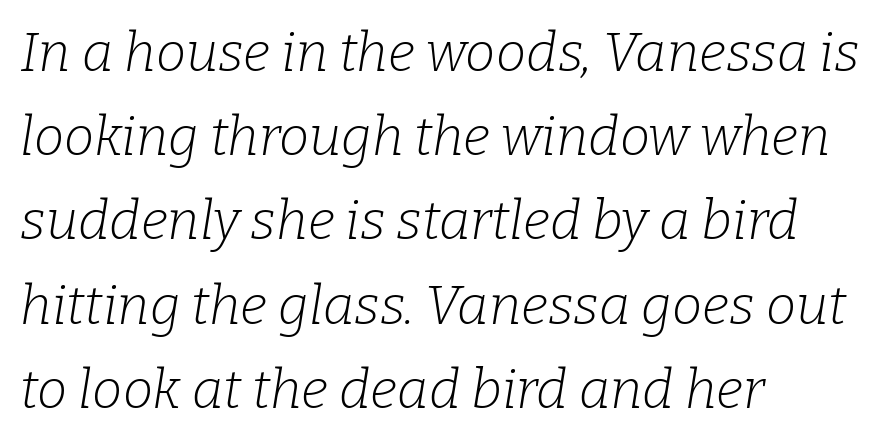
Q: Is the text bold? A: No.
Q: Is the text italic (slanted)? A: Yes, it leans right by about 9 degrees.
Q: Is the typeface a serif or a sans-serif typeface? A: Serif.
Q: Is the text underlined? A: No.
Q: How is the paragraph aligned? A: Left-aligned.
Q: Is the spacing between letters normal or unusually wide? A: Normal.
Q: Is the spacing between lines tight, normal or loose? A: Normal.
Q: Width (condensed, normal, or wide)? A: Normal.
Q: Stroke contrast? A: Low.
Q: x-height? A: Medium.
Q: Monospaced? A: No.
